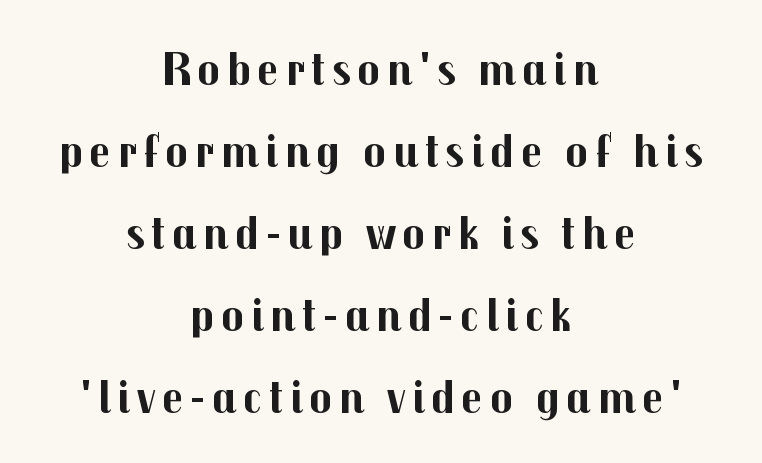
{"serif": "no", "italic": "no", "bold": "yes", "weight": "bold", "width": "normal", "stroke_contrast": "medium", "x_height": "medium", "monospaced": "no", "underline": "no", "align": "center", "line_spacing_ratio": 1.71, "glyph_px": 48}
